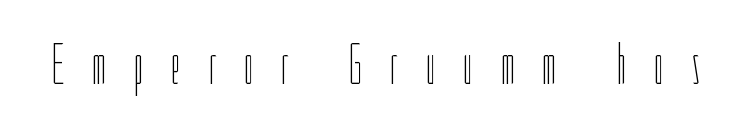
Observe the wide spacing: letters keep a clear distance from each other. Caption: face not bold, strokes unweighted. Designer's note — italics off, roman on. This rendering features lettering with no underline. Spacing verdict: proportional, widths tailored to each character.
